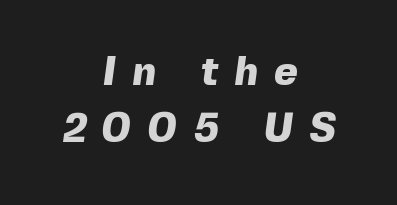
{"serif": "no", "bold": "yes", "weight": "heavy", "width": "normal", "x_height": "medium", "monospaced": "no", "underline": "no", "align": "center", "line_spacing": "normal", "line_spacing_ratio": 1.42, "letter_spacing": "wide", "letter_spacing_em": 0.41, "glyph_px": 40}
